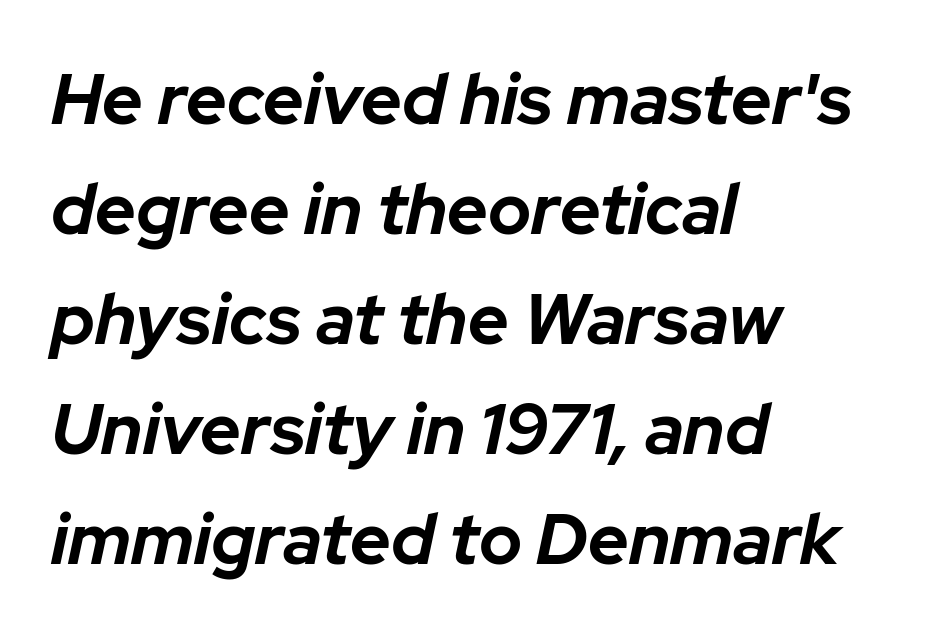
Q: Is the text bold? A: Yes.
Q: Is the text italic (slanted)? A: Yes, it leans right by about 12 degrees.
Q: Is the text underlined? A: No.
Q: How is the paragraph aligned? A: Left-aligned.
Q: Is the spacing between letters normal or unusually wide? A: Normal.
Q: Is the spacing between lines tight, normal or loose? A: Normal.
Q: Width (condensed, normal, or wide)? A: Normal.
Q: Stroke contrast? A: Low.
Q: x-height? A: Medium.
Q: Monospaced? A: No.
